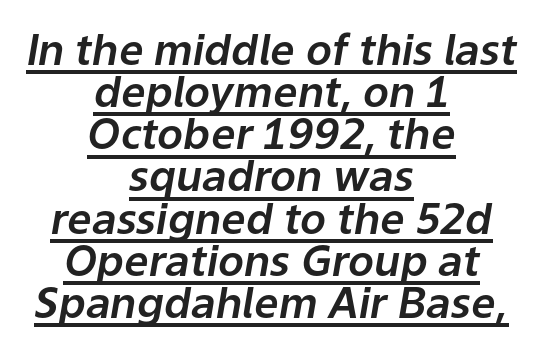
{"italic": "yes", "lean": "right", "slant_degrees": 9, "width": "normal", "stroke_contrast": "low", "x_height": "medium", "monospaced": "no", "underline": "yes", "align": "center", "line_spacing": "tight", "line_spacing_ratio": 0.98, "letter_spacing": "normal", "letter_spacing_em": 0.0, "glyph_px": 43}
